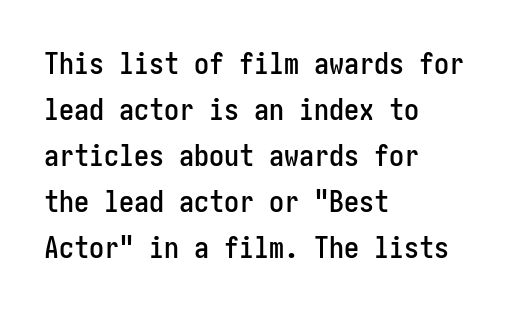
What kind of face is this? One without serifs — a sans. Clear beneath every line of the passage. If you drew a line through each stem, it would be perfectly vertical. Left-aligned paragraph, ragged on the right. Regarding leading, the lines here are spaced in the standard way. This sample uses plain, unmodified letter spacing.
